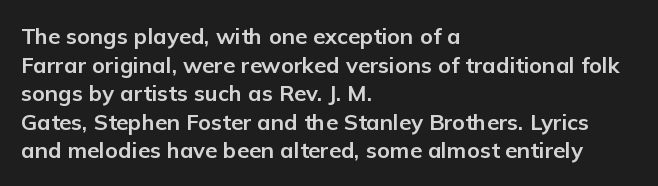
The image shows 22 px bold type, upright; set left-aligned, normal line spacing (1.3x), normal letter spacing, not underlined.
